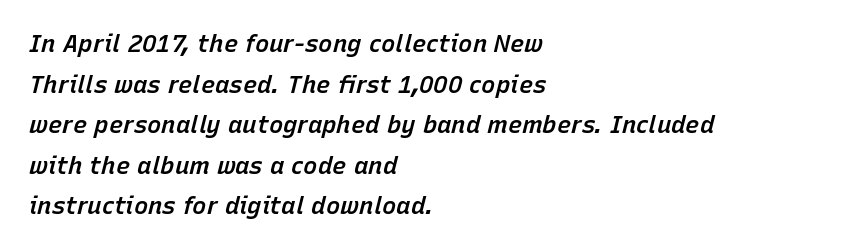
Q: Is the text bold? A: Semi-bold.
Q: Is the text italic (slanted)? A: Yes, it leans right by about 15 degrees.
Q: Is the text underlined? A: No.
Q: How is the paragraph aligned? A: Left-aligned.
Q: Is the spacing between letters normal or unusually wide? A: Normal.
Q: Is the spacing between lines tight, normal or loose? A: Normal.
